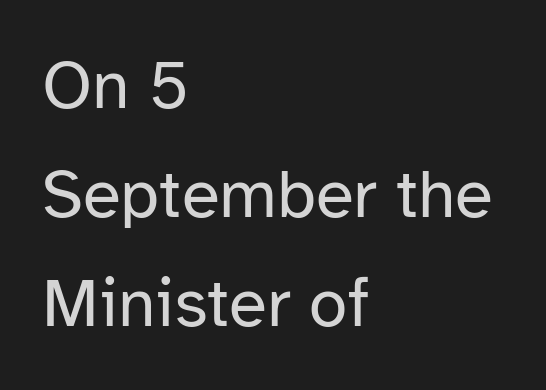
{"serif": "no", "italic": "no", "bold": "no", "weight": "regular", "width": "normal", "stroke_contrast": "low", "x_height": "medium", "monospaced": "no", "underline": "no", "align": "left", "line_spacing": "normal", "line_spacing_ratio": 1.58, "letter_spacing": "normal", "letter_spacing_em": 0.0, "glyph_px": 69}
